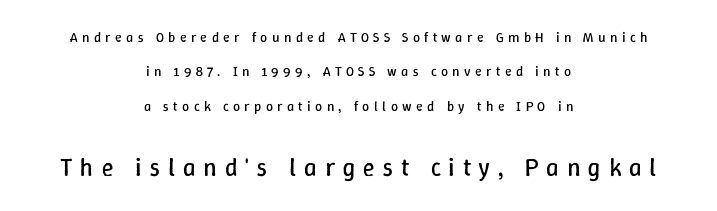
The image shows 25 px text type, upright; set centered, loose line spacing (2.45x), unusually wide letter spacing (+0.31 em), not underlined; the second (bottom) block is 1.79x larger.
